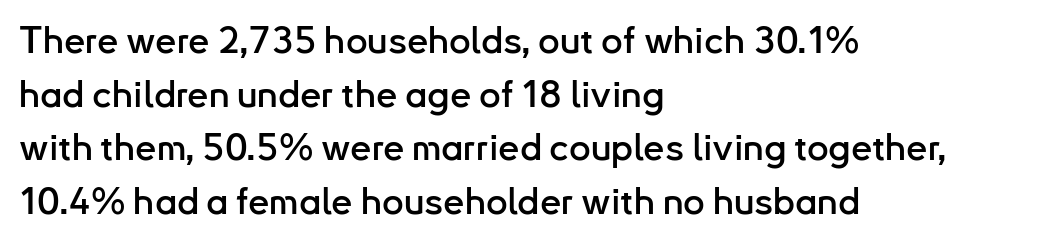
The image shows 38 px sans-serif type, upright; set left-aligned, normal line spacing (1.41x), normal letter spacing, not underlined; low stroke contrast and a small x-height.
